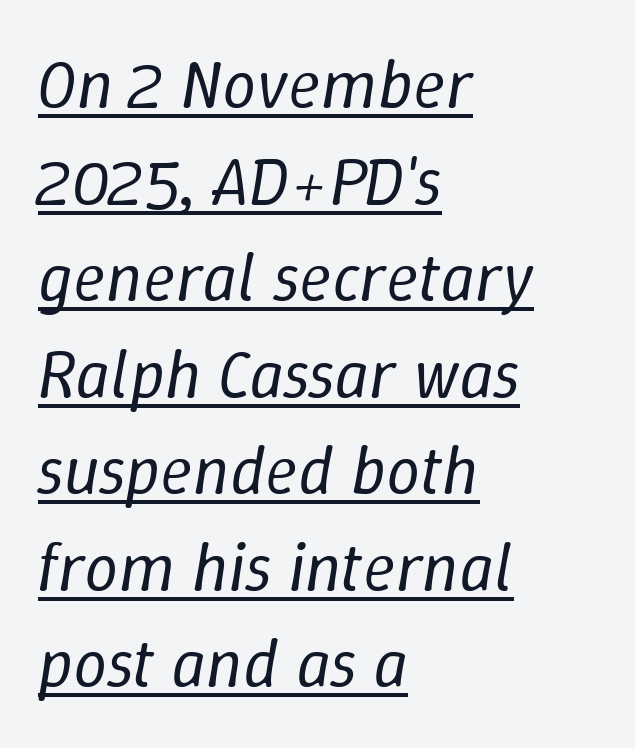
The image shows 68 px regular-weight type, italic (leaning right); set left-aligned, normal line spacing (1.42x), normal letter spacing, underlined; low stroke contrast and a medium x-height.
